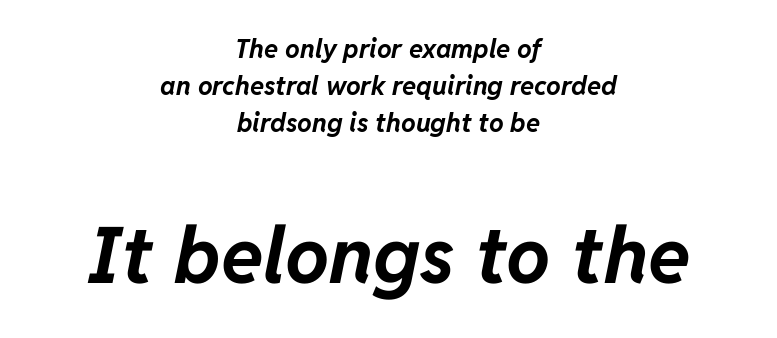
Larger block? The one below; the one above is distinctly smaller. You could not count columns in this text — the font is proportionally spaced. Is the block centered? Yes — each line is placed symmetrically about the middle. The sample has been set heavy, in full bold. The face used here has a pronounced slope to its letters.
